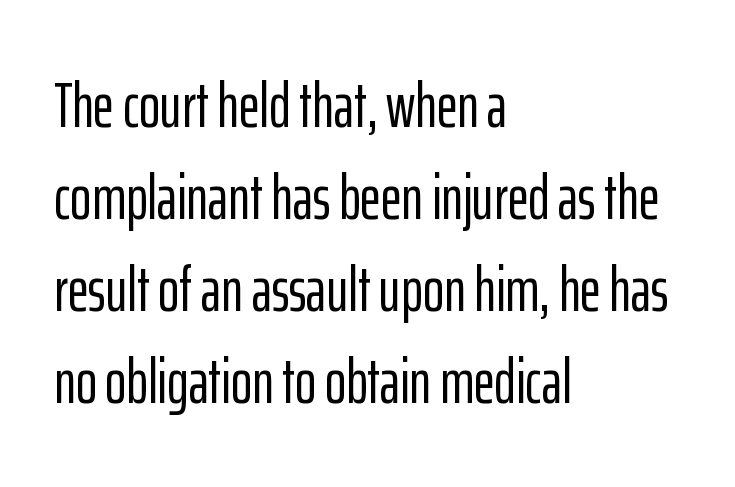
Italic: no, the glyphs are upright roman. Varying glyph widths throughout — classic text-font behaviour. What stands out about the letter spacing? Nothing — it is the standard amount. A student would call this left alignment; a typographer would say flush left, rag right.
